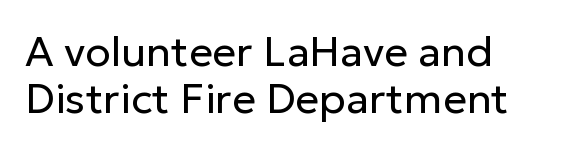
The image shows 42 px regular-weight sans-serif type, upright; set left-aligned, tight line spacing (1.11x), normal letter spacing, not underlined; low stroke contrast and a medium x-height.
